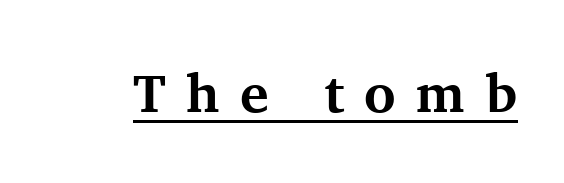
The image shows 54 px bold serif type, upright; set unusually wide letter spacing (+0.37 em), underlined; medium stroke contrast and a medium x-height.
